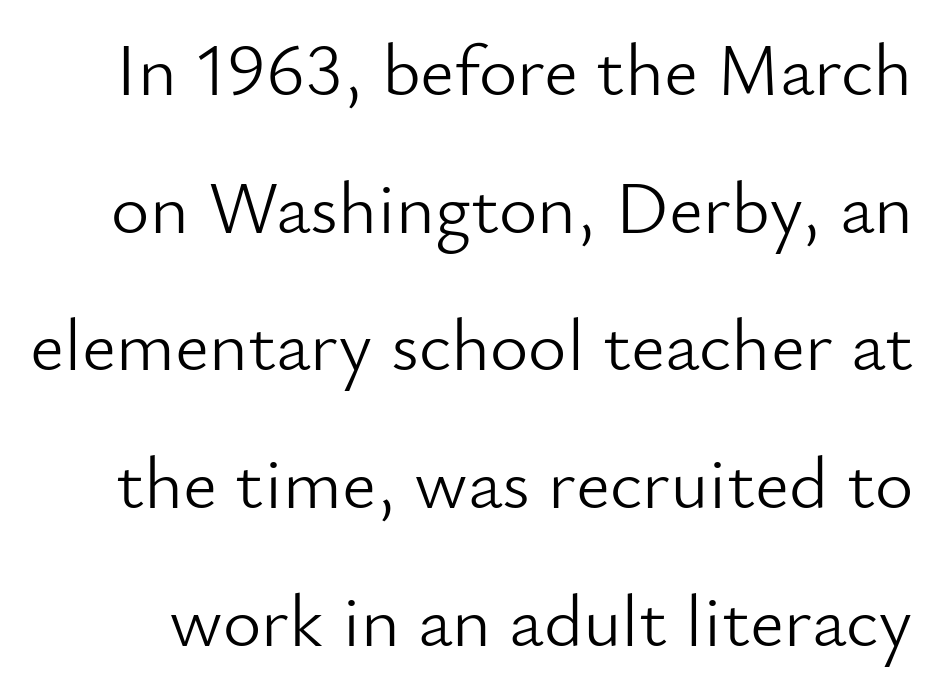
{"serif": "no", "italic": "no", "bold": "no", "weight": "light", "width": "normal", "stroke_contrast": "low", "x_height": "small", "monospaced": "no", "underline": "no", "line_spacing_ratio": 1.86, "letter_spacing": "normal", "letter_spacing_em": 0.0, "glyph_px": 74}
